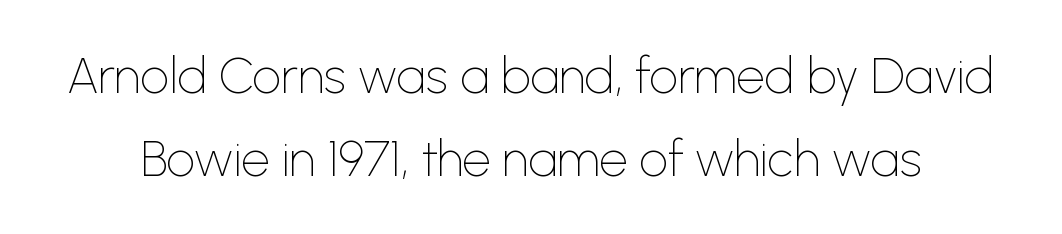
The image shows 50 px thin sans-serif type, upright; set normal line spacing (1.66x), normal letter spacing, not underlined; low stroke contrast and a medium x-height.
